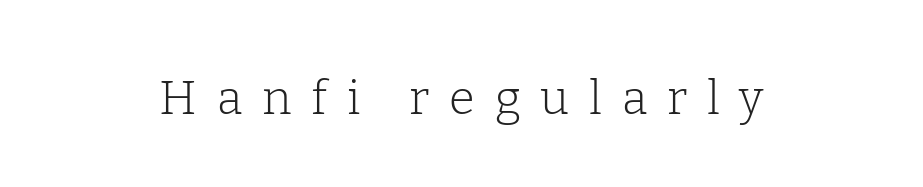
Each letter keeps its own natural width here, so spacing adapts to shape. The passage shown has open, widely tracked lettering throughout. The characters are drawn with everyday or finer stroke widths. Unlike a clean sans, this face finishes its strokes with serifs.
